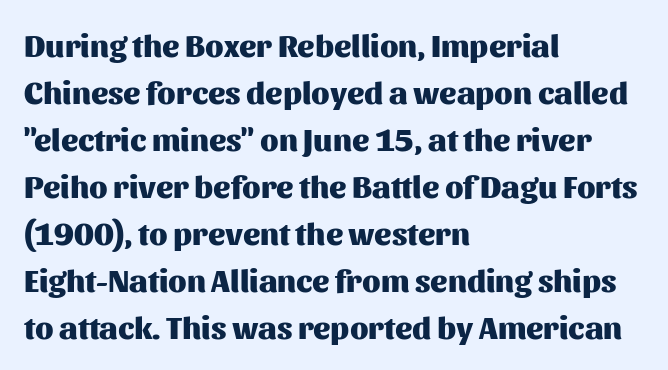
The image shows 32 px heavy sans-serif type, upright; set left-aligned, normal line spacing (1.47x), normal letter spacing, not underlined; medium stroke contrast and a medium x-height.
